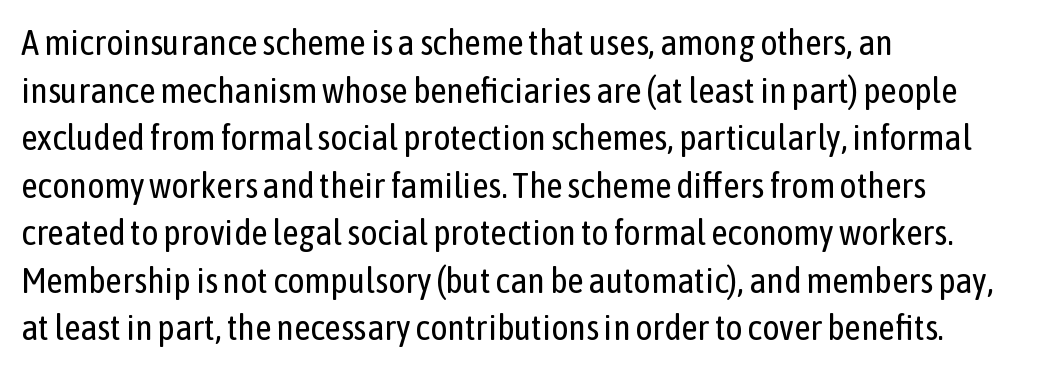
A quiet, ordinary-to-light weight characterises the typeface. Does the leading feel generous? No, just average. Note: no serifs on the glyphs. The strip under each line holds only bare page. Note the varied advance widths — an 'i' is clearly narrower than an 'm'. Layout note: lines flush left.
